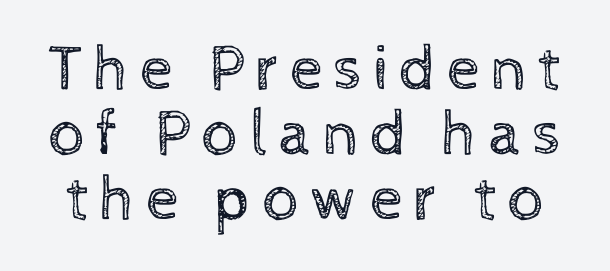
The space directly below the letters is spotless. Summary of vertical rhythm: compact, with narrow interline spacing. This sample has the flowing, uneven cadence of proportional lettering. Compared with a typical body face, this is equally light or lighter still. The specimen reads as upright at a glance.
